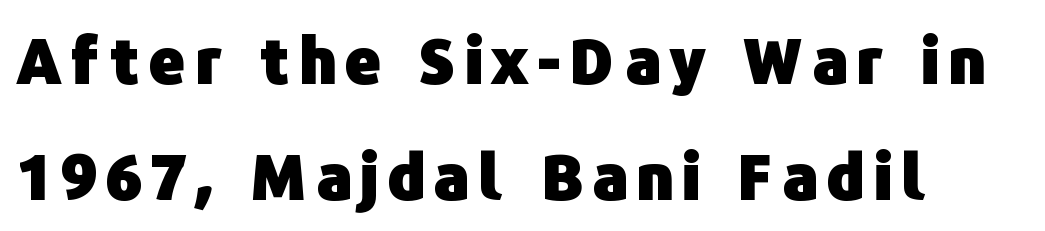
Q: Is the text bold? A: Yes.
Q: Is the text italic (slanted)? A: No, it is upright.
Q: Is the typeface a serif or a sans-serif typeface? A: Sans-serif.
Q: Is the text underlined? A: No.
Q: How is the paragraph aligned? A: Left-aligned.
Q: Width (condensed, normal, or wide)? A: Normal.
Q: Stroke contrast? A: Low.
Q: x-height? A: Medium.
Q: Monospaced? A: No.
